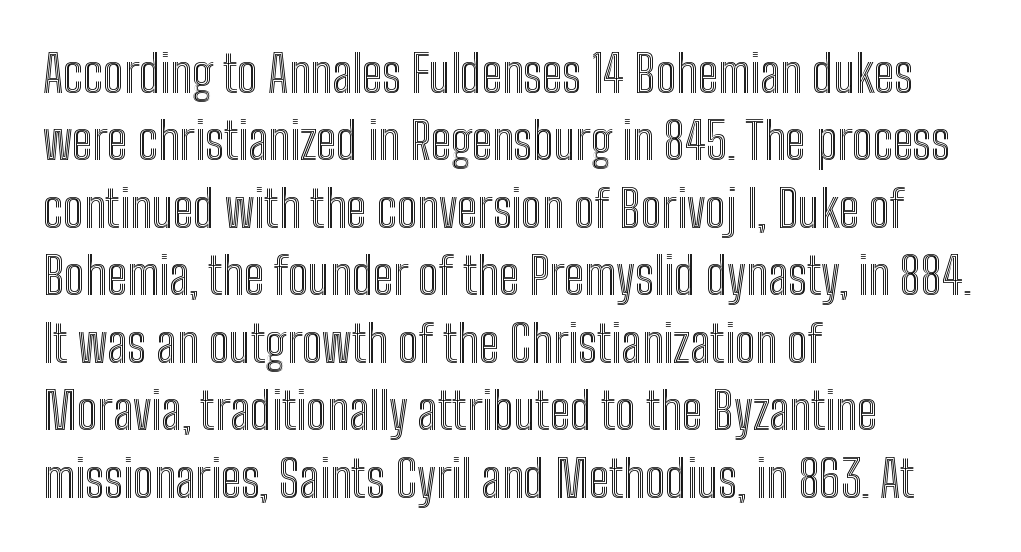
Q: Is the text italic (slanted)? A: No, it is upright.
Q: Is the text underlined? A: No.
Q: How is the paragraph aligned? A: Left-aligned.
Q: Is the spacing between letters normal or unusually wide? A: Normal.
Q: Is the spacing between lines tight, normal or loose? A: Normal.
Q: Width (condensed, normal, or wide)? A: Condensed.
Q: x-height? A: Medium.
Q: Monospaced? A: No.
